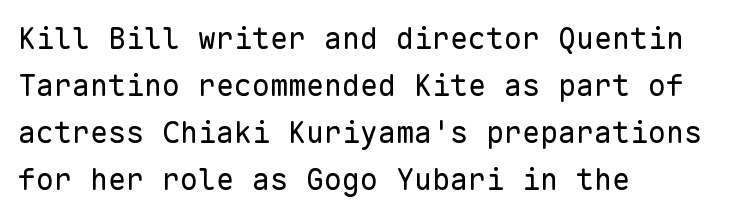
The gaps between neighbouring characters are ordinary and unremarkable. Check where the strokes stop: nothing finishes them off — pure sans. This rendering features lettering with no underline. The block of text has a typical density, with ordinary space between rows. This rendering uses left alignment, leaving the right contour irregular. Style check: upright.
